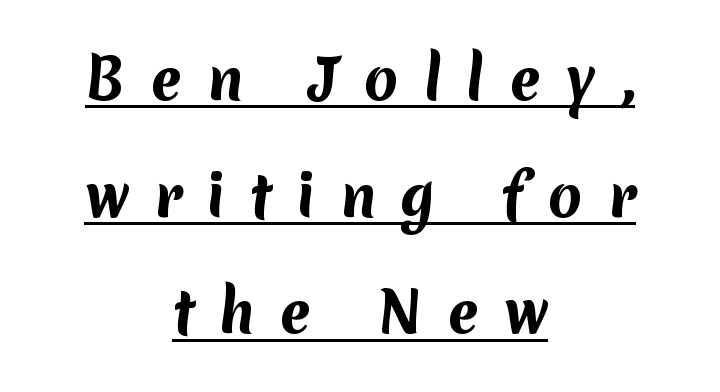
{"serif": "no", "bold": "yes", "weight": "bold", "width": "normal", "stroke_contrast": "medium", "x_height": "medium", "monospaced": "no", "underline": "yes", "align": "center", "line_spacing": "loose", "line_spacing_ratio": 2.12, "letter_spacing": "wide", "letter_spacing_em": 0.45, "glyph_px": 55}
